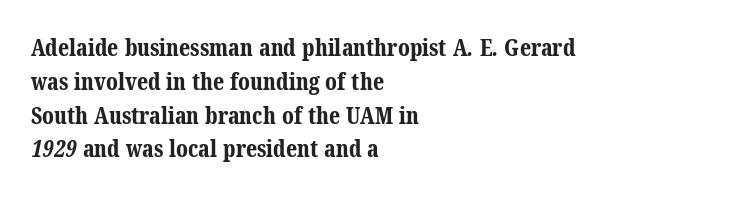
The block of text has a typical density, with ordinary space between rows. Words appear dense and cohesive because spacing is normal. A classic flush-left, rag-right setting is used for this passage. Summary of weight: heavy, a full bold. The string is rendered with underlining switched off.
